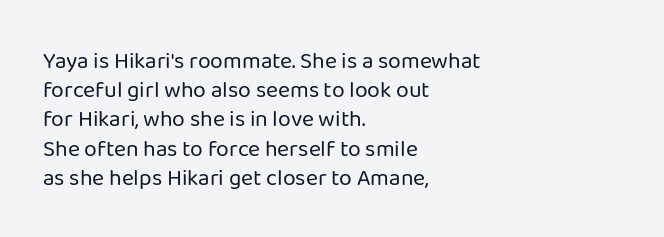
Q: Is the text bold? A: No.
Q: Is the text italic (slanted)? A: No, it is upright.
Q: Is the text underlined? A: No.
Q: How is the paragraph aligned? A: Left-aligned.
Q: Is the spacing between letters normal or unusually wide? A: Normal.
Q: Is the spacing between lines tight, normal or loose? A: Normal.
